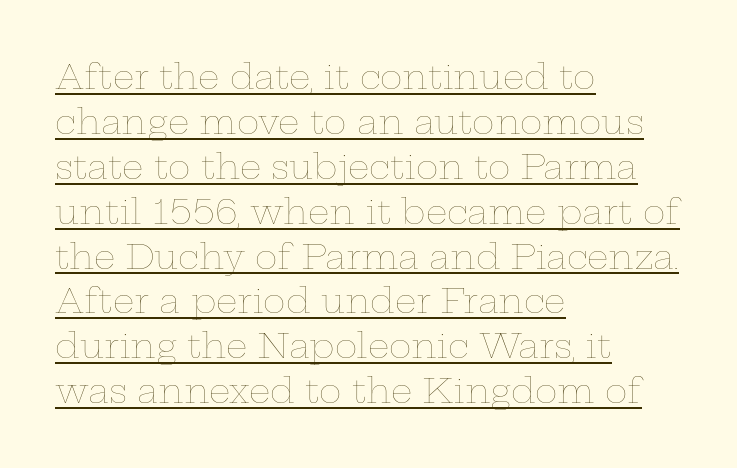
Q: Is the text bold? A: No.
Q: Is the text italic (slanted)? A: No, it is upright.
Q: Is the text underlined? A: Yes.
Q: How is the paragraph aligned? A: Left-aligned.
Q: Is the spacing between letters normal or unusually wide? A: Normal.
Q: Is the spacing between lines tight, normal or loose? A: Normal.
Q: Width (condensed, normal, or wide)? A: Wide.
Q: Stroke contrast? A: Low.
Q: x-height? A: Medium.
Q: Monospaced? A: No.
